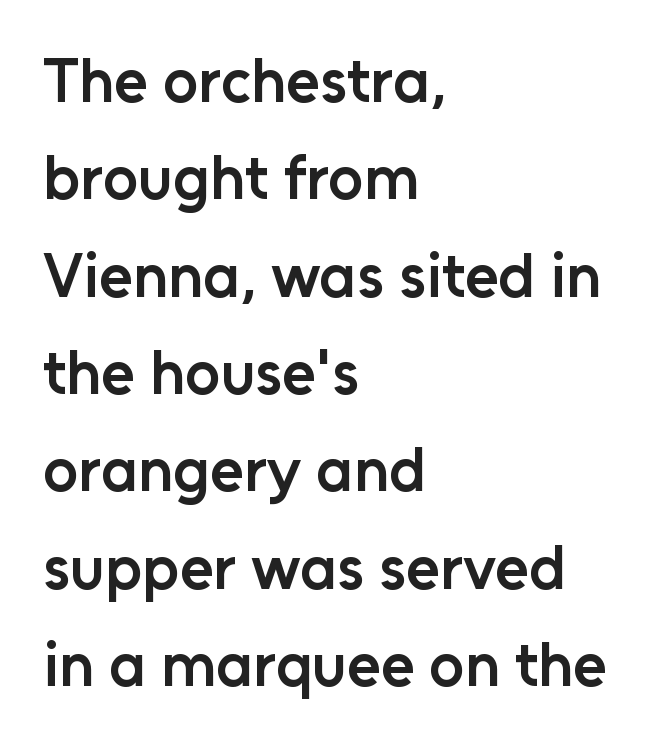
Q: Is the text bold? A: Semi-bold.
Q: Is the text italic (slanted)? A: No, it is upright.
Q: Is the typeface a serif or a sans-serif typeface? A: Sans-serif.
Q: Is the text underlined? A: No.
Q: How is the paragraph aligned? A: Left-aligned.
Q: Is the spacing between letters normal or unusually wide? A: Normal.
Q: Is the spacing between lines tight, normal or loose? A: Normal.
Q: Width (condensed, normal, or wide)? A: Normal.
Q: Stroke contrast? A: Low.
Q: x-height? A: Medium.
Q: Monospaced? A: No.
